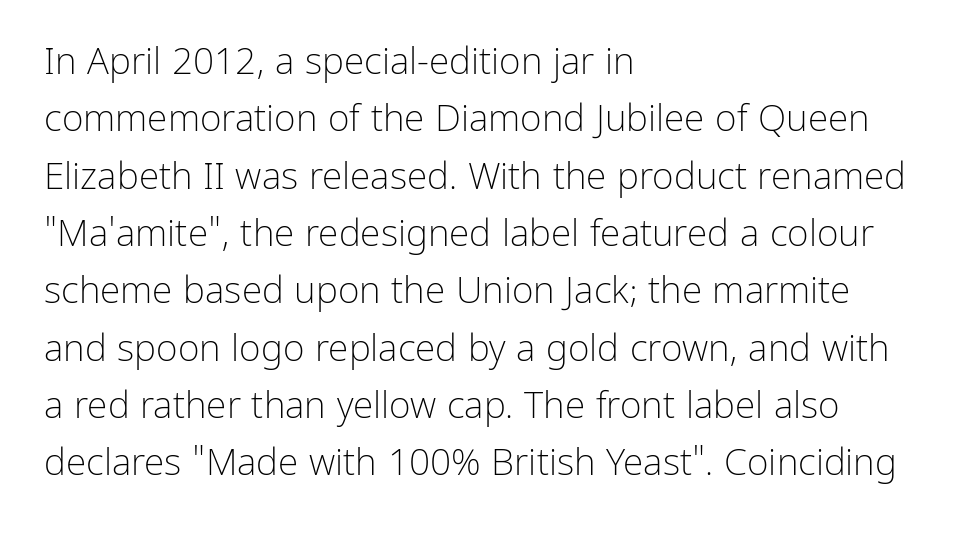
{"serif": "no", "italic": "no", "bold": "no", "weight": "light", "width": "normal", "stroke_contrast": "low", "x_height": "medium", "monospaced": "no", "underline": "no", "align": "left", "line_spacing": "normal", "line_spacing_ratio": 1.55, "letter_spacing": "normal", "letter_spacing_em": 0.0, "glyph_px": 37}
